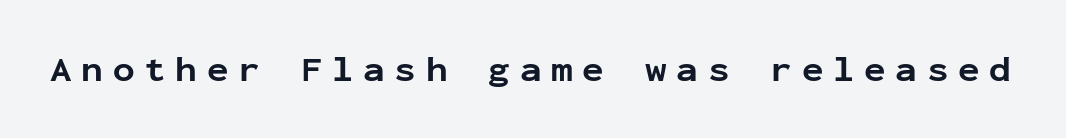
Q: Is the text bold? A: Yes.
Q: Is the text italic (slanted)? A: No, it is upright.
Q: Is the typeface a serif or a sans-serif typeface? A: Sans-serif.
Q: Is the text underlined? A: No.
Q: Is the spacing between letters normal or unusually wide? A: Unusually wide.
Q: Width (condensed, normal, or wide)? A: Normal.
Q: Stroke contrast? A: Low.
Q: x-height? A: Medium.
Q: Monospaced? A: Yes.
